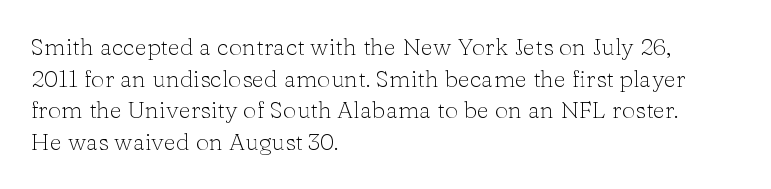
{"italic": "no", "bold": "no", "underline": "no", "align": "left", "line_spacing": "normal", "line_spacing_ratio": 1.32, "letter_spacing": "normal", "letter_spacing_em": 0.0, "glyph_px": 24}
